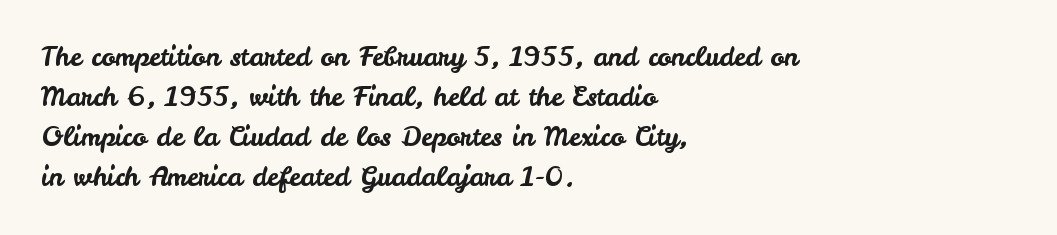
Q: Is the text italic (slanted)? A: Yes.
Q: Is the text underlined? A: No.
Q: How is the paragraph aligned? A: Left-aligned.
Q: Is the spacing between letters normal or unusually wide? A: Normal.
Q: Is the spacing between lines tight, normal or loose? A: Normal.
